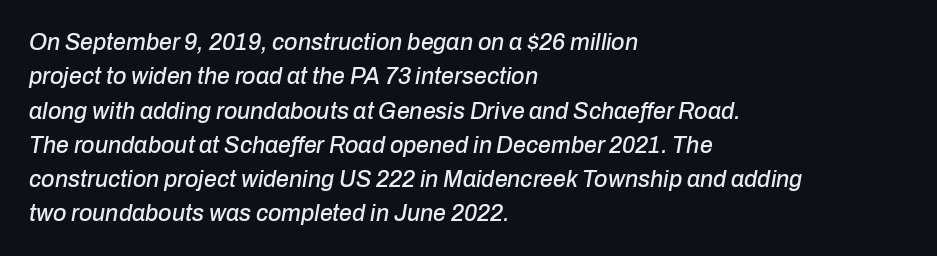
Q: Is the text italic (slanted)? A: Yes, it leans right by about 10 degrees.
Q: Is the text underlined? A: No.
Q: How is the paragraph aligned? A: Left-aligned.
Q: Is the spacing between letters normal or unusually wide? A: Normal.
Q: Is the spacing between lines tight, normal or loose? A: Normal.
